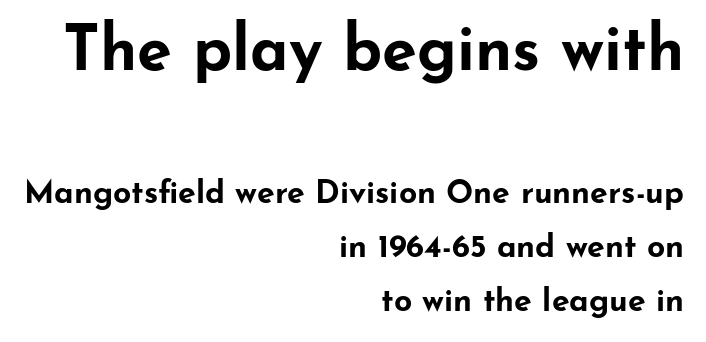
The image shows 63 px bold, wide sans-serif type, upright; set right-aligned, normal line spacing (1.69x), normal letter spacing, not underlined; the first (top) block is 1.97x larger; low stroke contrast and a small x-height.
